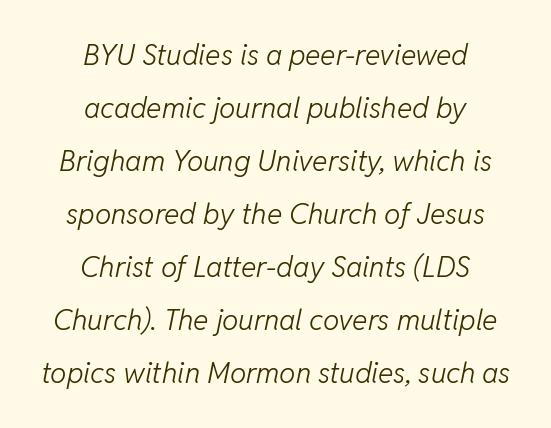
Q: Is the text bold? A: No.
Q: Is the text italic (slanted)? A: Yes, it leans right by about 11 degrees.
Q: Is the text underlined? A: No.
Q: How is the paragraph aligned? A: Centered.
Q: Is the spacing between letters normal or unusually wide? A: Normal.
Q: Width (condensed, normal, or wide)? A: Normal.
Q: Stroke contrast? A: Low.
Q: x-height? A: Medium.
Q: Monospaced? A: No.
